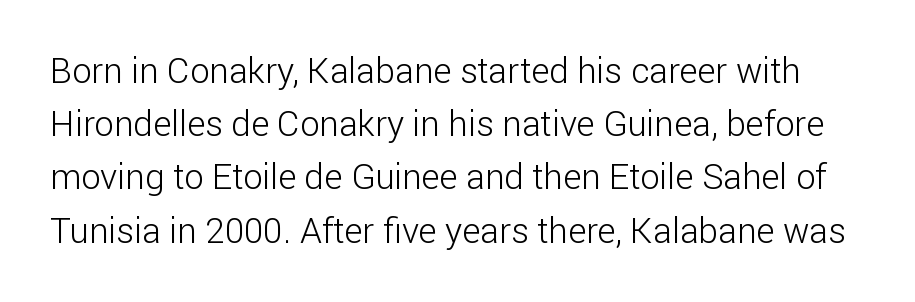
The image shows 35 px light sans-serif type, upright; set normal line spacing (1.52x), normal letter spacing, not underlined; low stroke contrast and a medium x-height.
